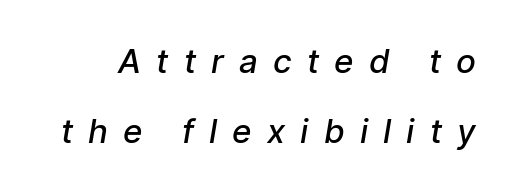
The image shows 33 px semibold sans-serif type; set loose line spacing (2.11x), unusually wide letter spacing (+0.46 em), not underlined; low stroke contrast and a medium x-height.
